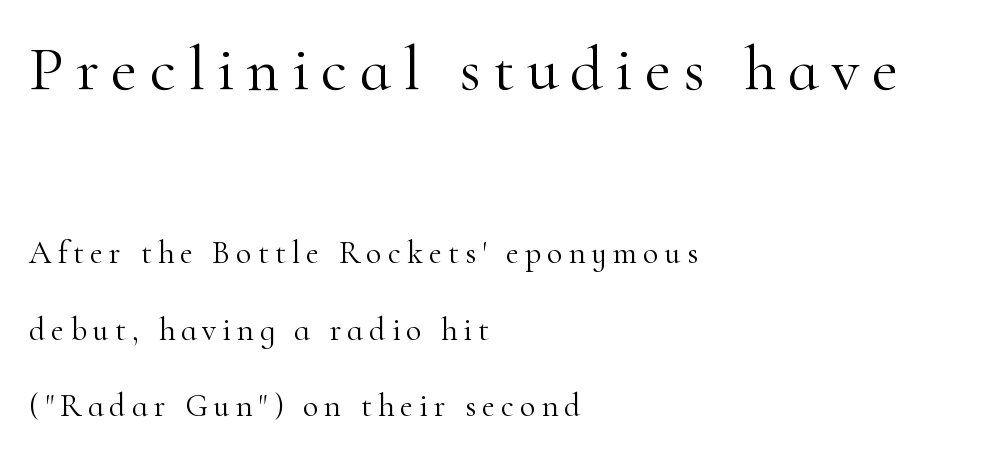
Think of a printed novel: that variable character pitch is what you see here. Posture: vertical. Larger block? The one above; the one below is distinctly smaller. The text was rendered using a seriffed face with decorative stroke endings.
